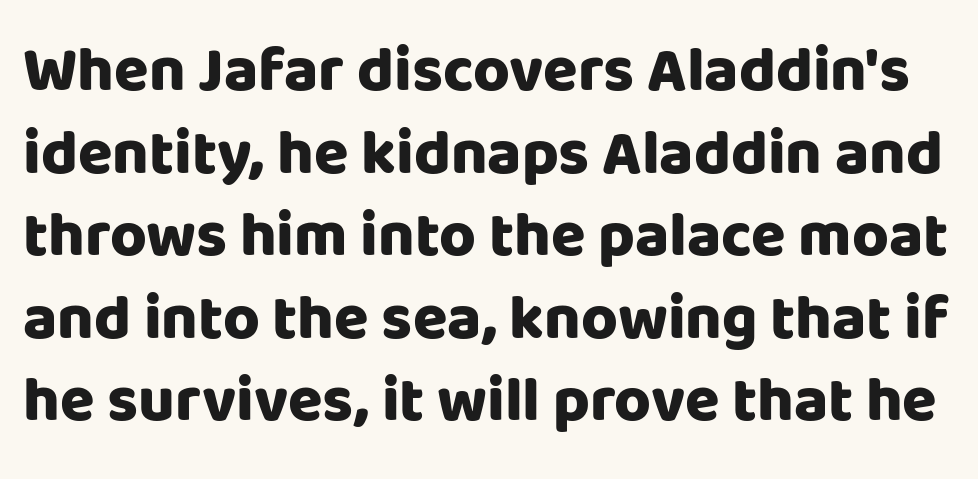
{"serif": "no", "italic": "no", "bold": "yes", "weight": "heavy", "width": "normal", "stroke_contrast": "low", "x_height": "large", "monospaced": "no", "underline": "no", "line_spacing": "normal", "line_spacing_ratio": 1.31, "letter_spacing": "normal", "letter_spacing_em": 0.0, "glyph_px": 63}
